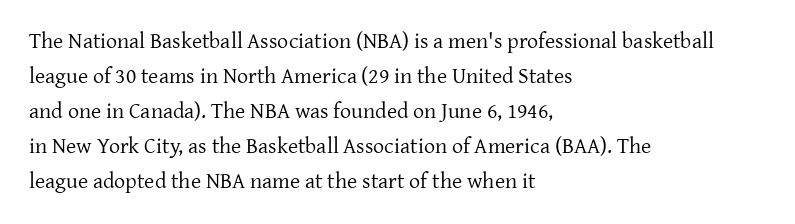
Every stem runs plumb, perpendicular to the baseline. Ink coverage per letter is moderate at most. Does extra space separate the letters? No, they use regular spacing. Line starts are locked; line ends wander. If you measured baseline to baseline, you'd find a middling distance.
